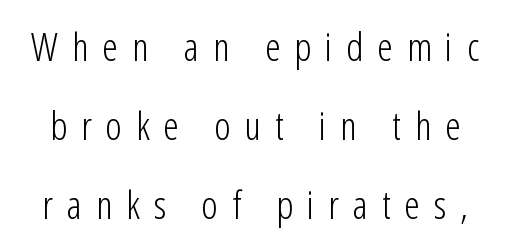
{"serif": "no", "italic": "no", "bold": "no", "weight": "light", "width": "condensed", "stroke_contrast": "low", "x_height": "medium", "monospaced": "no", "underline": "no", "line_spacing": "loose", "line_spacing_ratio": 2.02, "letter_spacing": "wide", "letter_spacing_em": 0.36, "glyph_px": 39}
